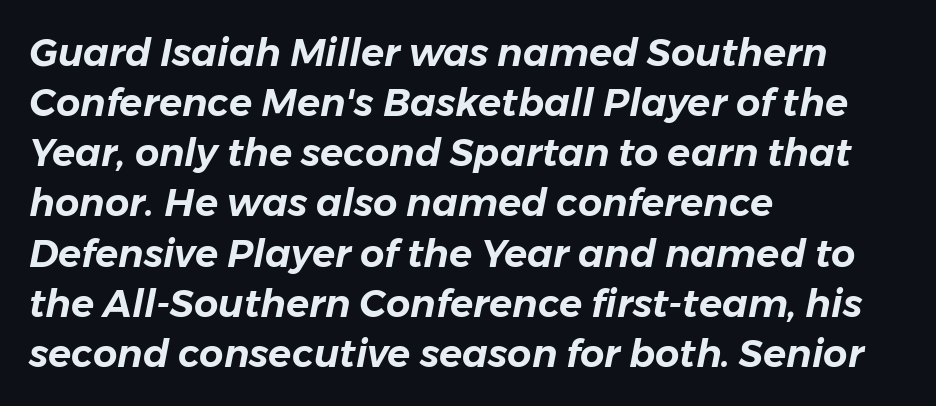
Q: Is the text italic (slanted)? A: Yes, it leans right by about 11 degrees.
Q: Is the text underlined? A: No.
Q: How is the paragraph aligned? A: Left-aligned.
Q: Is the spacing between letters normal or unusually wide? A: Normal.
Q: Is the spacing between lines tight, normal or loose? A: Normal.
Q: Width (condensed, normal, or wide)? A: Normal.
Q: Stroke contrast? A: Low.
Q: x-height? A: Medium.
Q: Monospaced? A: No.
